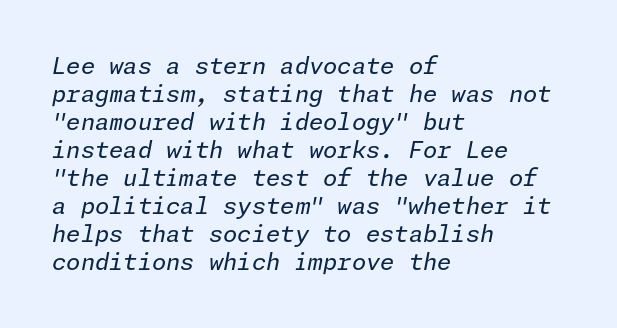
{"italic": "yes", "lean": "right", "slant_degrees": 11, "bold": "no", "underline": "no", "align": "left", "line_spacing_ratio": 1.22, "letter_spacing": "normal", "letter_spacing_em": 0.0, "glyph_px": 23}
